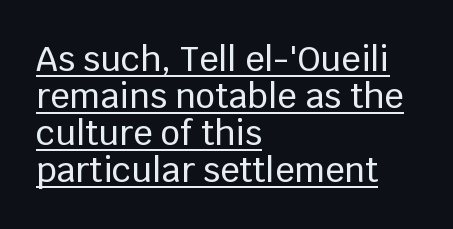
The image shows 34 px sans-serif type, upright; set left-aligned, tight line spacing (1.09x), normal letter spacing, underlined; low stroke contrast and a large x-height.
